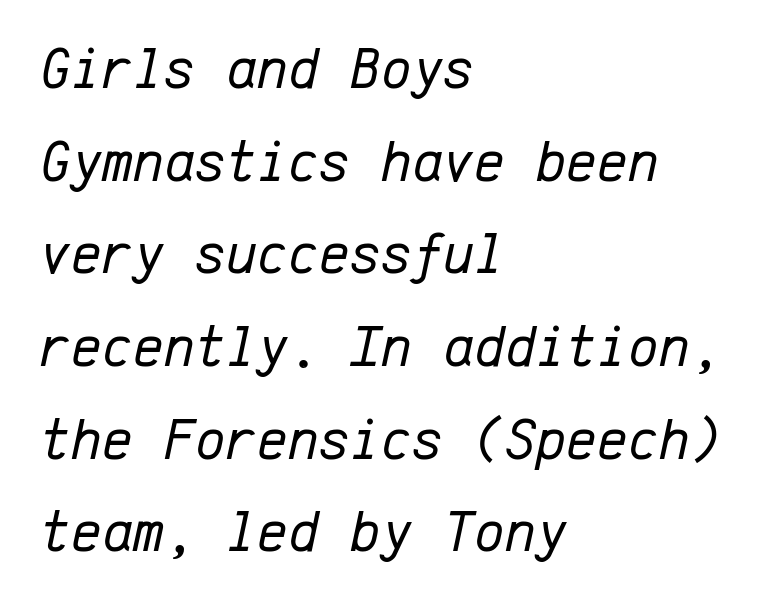
Q: Is the text bold? A: No.
Q: Is the text italic (slanted)? A: Yes, it leans right by about 12 degrees.
Q: Is the text underlined? A: No.
Q: How is the paragraph aligned? A: Left-aligned.
Q: Is the spacing between letters normal or unusually wide? A: Normal.
Q: Is the spacing between lines tight, normal or loose? A: Normal.
Q: Width (condensed, normal, or wide)? A: Normal.
Q: Stroke contrast? A: Low.
Q: x-height? A: Medium.
Q: Monospaced? A: Yes.
